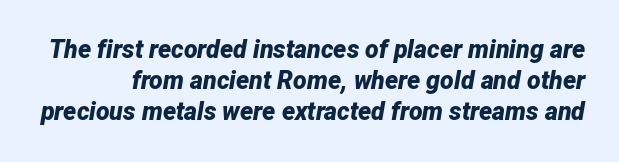
The passage shown is not underscored anywhere. Does extra space separate the letters? No, they use regular spacing. A typesetter would mark this as italic. Regular leading.
